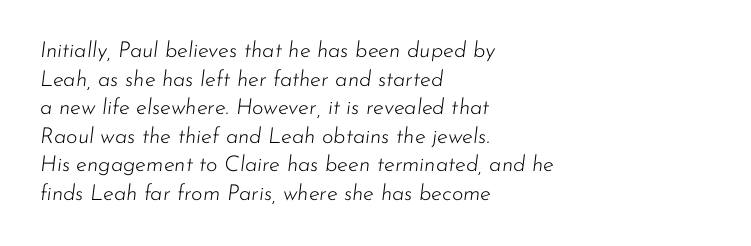
Q: Is the text bold? A: No.
Q: Is the text italic (slanted)? A: Yes, it leans right by about 7 degrees.
Q: Is the text underlined? A: No.
Q: How is the paragraph aligned? A: Left-aligned.
Q: Is the spacing between letters normal or unusually wide? A: Normal.
Q: Is the spacing between lines tight, normal or loose? A: Normal.
